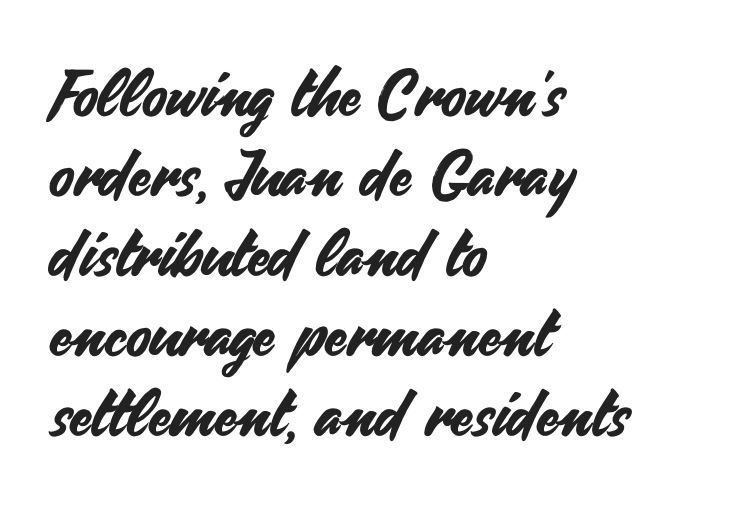
The image shows 64 px sans-serif type; set left-aligned, normal line spacing (1.25x), normal letter spacing, not underlined; medium stroke contrast and a small x-height.
